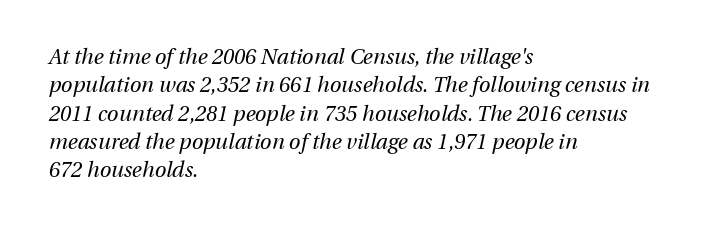
Q: Is the text bold? A: No.
Q: Is the text italic (slanted)? A: Yes, it leans right by about 13 degrees.
Q: Is the text underlined? A: No.
Q: How is the paragraph aligned? A: Left-aligned.
Q: Is the spacing between letters normal or unusually wide? A: Normal.
Q: Is the spacing between lines tight, normal or loose? A: Normal.
